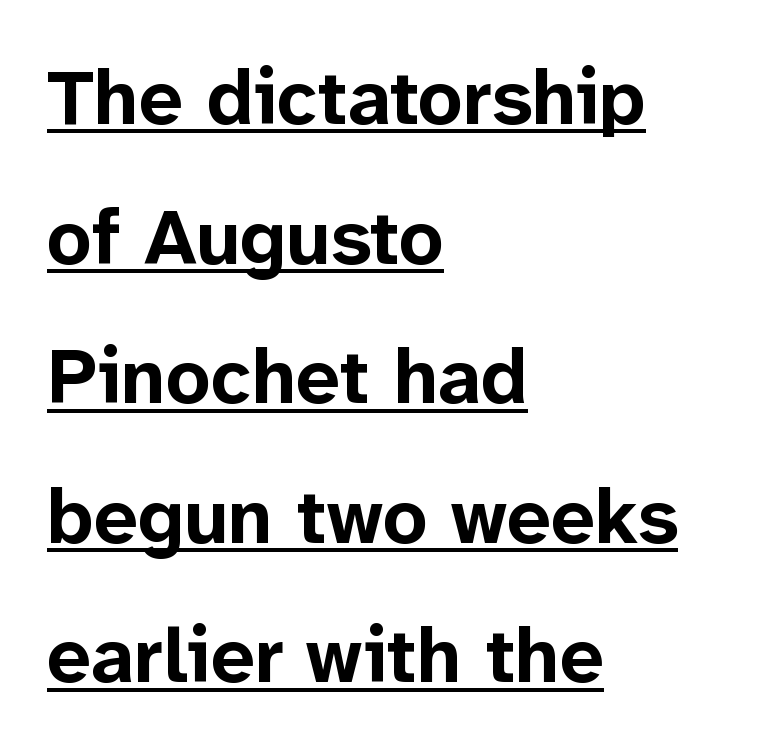
Q: Is the text bold? A: Yes.
Q: Is the text italic (slanted)? A: No, it is upright.
Q: Is the typeface a serif or a sans-serif typeface? A: Sans-serif.
Q: Is the text underlined? A: Yes.
Q: How is the paragraph aligned? A: Left-aligned.
Q: Is the spacing between letters normal or unusually wide? A: Normal.
Q: Width (condensed, normal, or wide)? A: Normal.
Q: Stroke contrast? A: Low.
Q: x-height? A: Medium.
Q: Monospaced? A: No.
